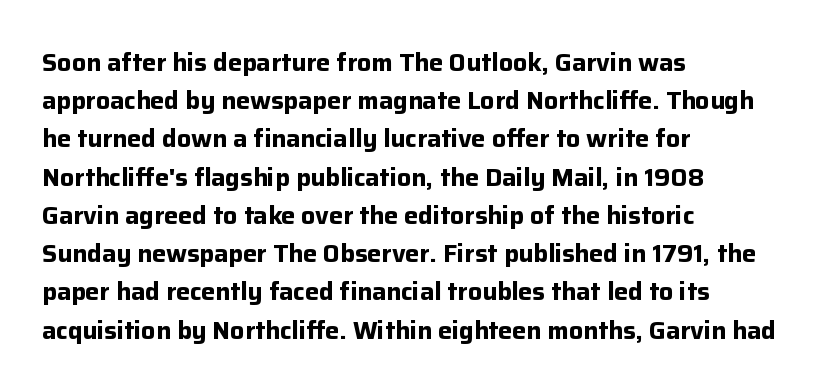
{"italic": "no", "bold": "yes", "underline": "no", "align": "left", "line_spacing": "normal", "line_spacing_ratio": 1.53, "letter_spacing": "normal", "letter_spacing_em": 0.0, "glyph_px": 25}
